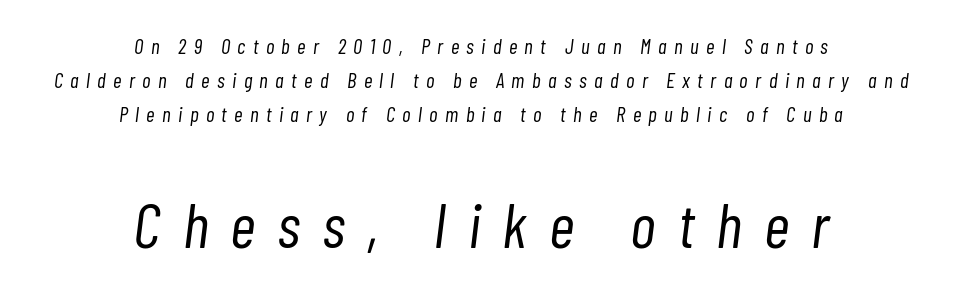
Q: Is the text bold? A: No.
Q: Is the text italic (slanted)? A: Yes, it leans right by about 7 degrees.
Q: Is the text underlined? A: No.
Q: How is the paragraph aligned? A: Centered.
Q: Is the spacing between letters normal or unusually wide? A: Unusually wide.
Q: Is the spacing between lines tight, normal or loose? A: Normal.
Q: Which block of text is set in a larger size, the first (top) or the second (bottom)? A: The second (bottom) one.
Q: Width (condensed, normal, or wide)? A: Condensed.
Q: Stroke contrast? A: Low.
Q: x-height? A: Medium.
Q: Monospaced? A: No.
